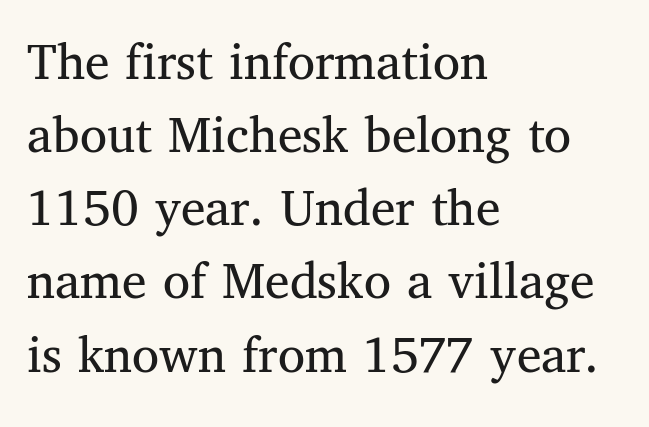
{"serif": "yes", "italic": "no", "bold": "no", "weight": "regular", "width": "normal", "stroke_contrast": "medium", "x_height": "medium", "monospaced": "no", "underline": "no", "align": "left", "line_spacing": "normal", "line_spacing_ratio": 1.33, "letter_spacing": "normal", "letter_spacing_em": 0.0, "glyph_px": 55}
